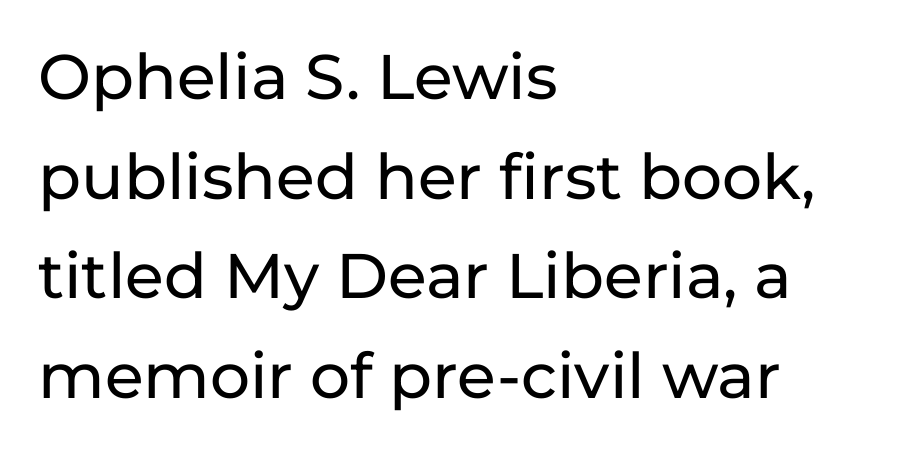
{"serif": "no", "italic": "no", "width": "normal", "stroke_contrast": "low", "x_height": "medium", "monospaced": "no", "underline": "no", "align": "left", "line_spacing": "normal", "line_spacing_ratio": 1.58, "letter_spacing": "normal", "letter_spacing_em": 0.0, "glyph_px": 63}
